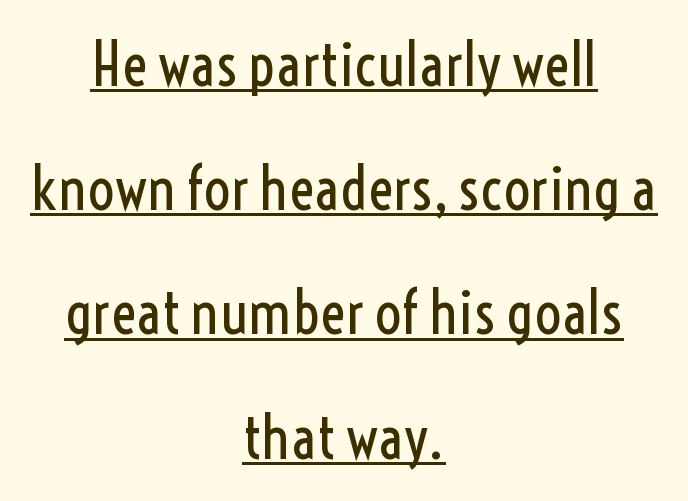
{"serif": "no", "italic": "no", "bold": "no", "weight": "regular", "width": "condensed", "x_height": "medium", "monospaced": "no", "underline": "yes", "align": "center", "line_spacing": "loose", "line_spacing_ratio": 2.07, "letter_spacing": "normal", "letter_spacing_em": 0.0, "glyph_px": 60}
